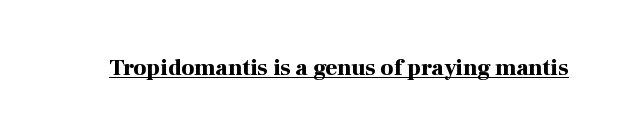
Q: Is the text bold? A: Yes.
Q: Is the text italic (slanted)? A: No, it is upright.
Q: Is the text underlined? A: Yes.
Q: Is the spacing between letters normal or unusually wide? A: Normal.
